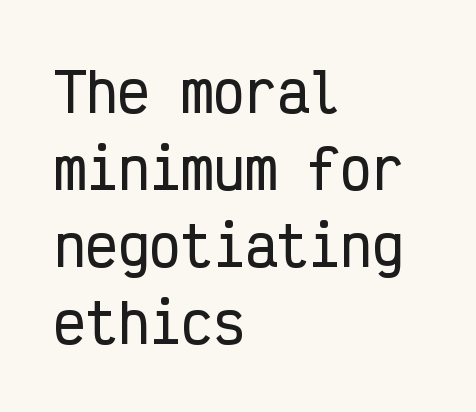
The image shows 53 px condensed sans-serif type, upright, monospaced; set left-aligned, normal line spacing (1.45x), normal letter spacing, not underlined; low stroke contrast and a medium x-height.
